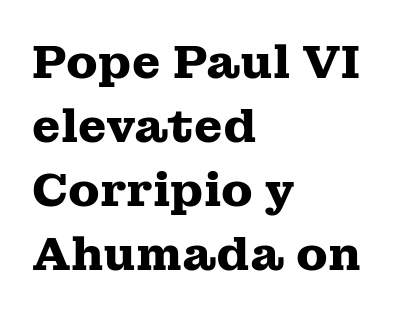
Letter spacing: default. Proportional: the letters do not fall into vertical columns. When letters stand straight like this, we call the style roman or upright. The font family rendered here belongs to the serif group. Normally led — the rows are evenly, conventionally spaced. Lines of text with bare space underneath.
